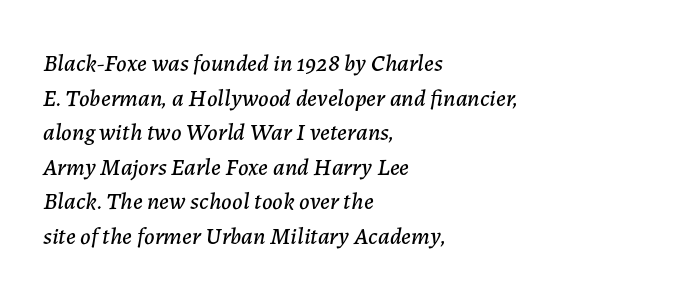
The image shows 24 px text type, italic (leaning right); set left-aligned, normal line spacing (1.44x), normal letter spacing, not underlined.
